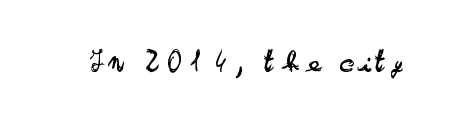
{"serif": "no", "italic": "no", "bold": "no", "weight": "regular", "width": "wide", "stroke_contrast": "low", "x_height": "small", "monospaced": "no", "underline": "no", "letter_spacing": "wide", "letter_spacing_em": 0.2, "glyph_px": 32}
